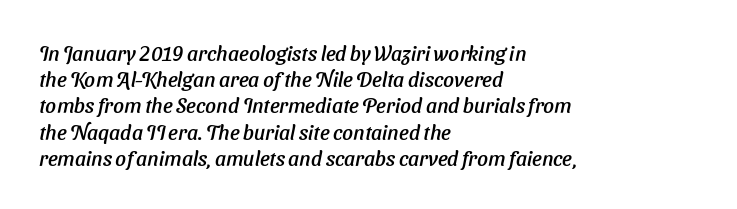
The image shows 21 px text type; set left-aligned, normal line spacing (1.25x), normal letter spacing, not underlined.
